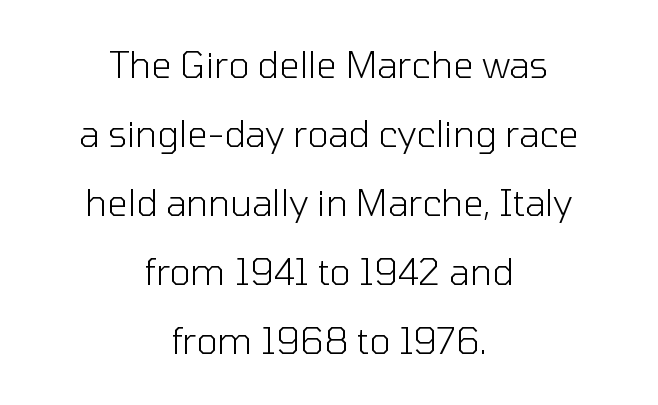
Q: Is the text bold? A: No.
Q: Is the text italic (slanted)? A: No, it is upright.
Q: Is the typeface a serif or a sans-serif typeface? A: Sans-serif.
Q: Is the text underlined? A: No.
Q: How is the paragraph aligned? A: Centered.
Q: Is the spacing between letters normal or unusually wide? A: Normal.
Q: Is the spacing between lines tight, normal or loose? A: Loose.
Q: Width (condensed, normal, or wide)? A: Normal.
Q: Stroke contrast? A: Low.
Q: x-height? A: Medium.
Q: Monospaced? A: No.
